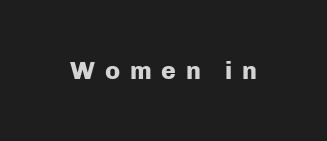
The tracking reads as deliberately expanded to a designer's eye. Italic? Not at all — the glyphs are vertical. Chunky letters — that's bold for sure. The space beneath each line is pristine and unruled.
